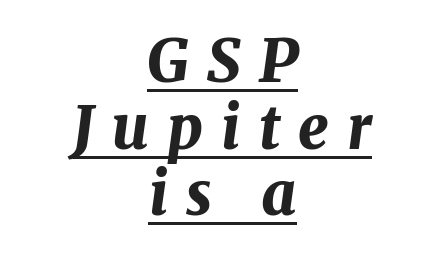
{"italic": "yes", "lean": "right", "slant_degrees": 8, "bold": "yes", "weight": "bold", "width": "normal", "stroke_contrast": "medium", "x_height": "medium", "monospaced": "no", "underline": "yes", "align": "center", "line_spacing": "tight", "line_spacing_ratio": 1.11, "letter_spacing": "wide", "letter_spacing_em": 0.3, "glyph_px": 60}
